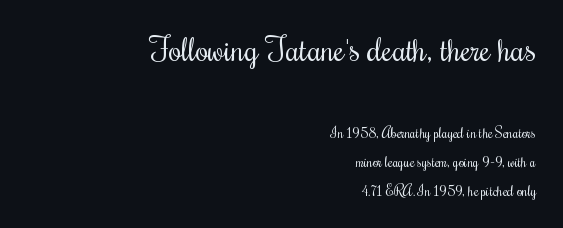
The image shows 33 px regular-weight, condensed serif type; set right-aligned, loose line spacing (2.1x), normal letter spacing, not underlined; the first (top) block is 2.36x larger; medium stroke contrast and a small x-height.
